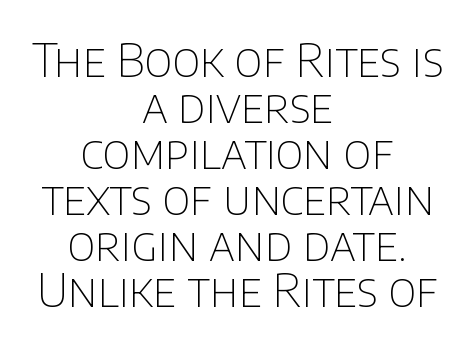
The image shows 46 px thin sans-serif type, upright; set centered, tight line spacing (1.0x), normal letter spacing, not underlined; low stroke contrast and a large x-height.
